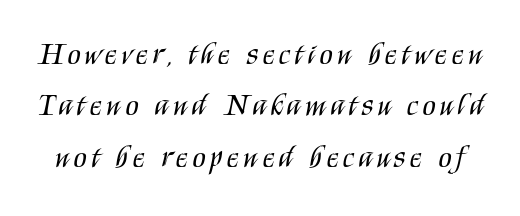
The image shows 30 px regular-weight, condensed sans-serif type; set line spacing 1.71x, not underlined; medium stroke contrast and a large x-height.
